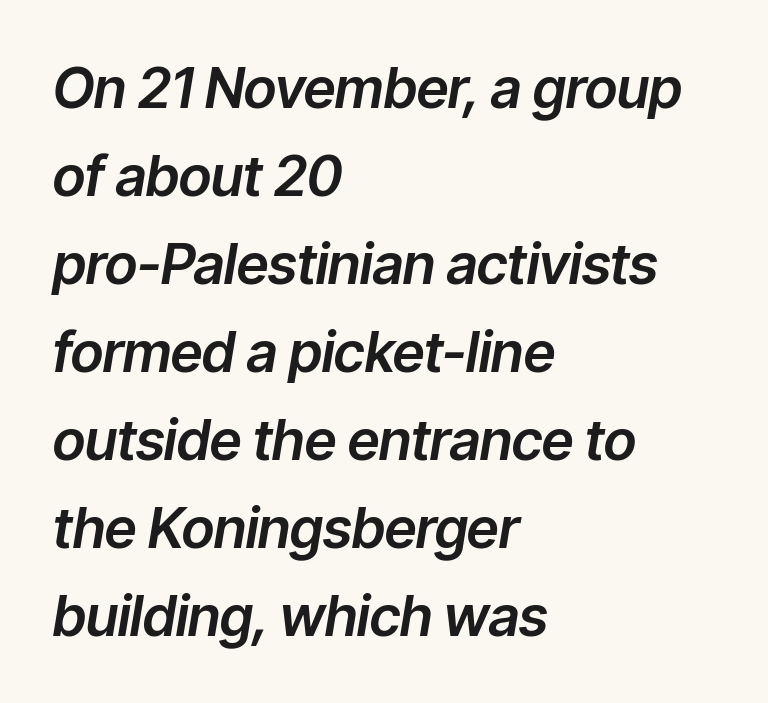
{"italic": "yes", "lean": "right", "slant_degrees": 9, "width": "normal", "stroke_contrast": "low", "x_height": "medium", "monospaced": "no", "underline": "no", "align": "left", "line_spacing": "normal", "line_spacing_ratio": 1.57, "letter_spacing": "normal", "letter_spacing_em": 0.0, "glyph_px": 56}
